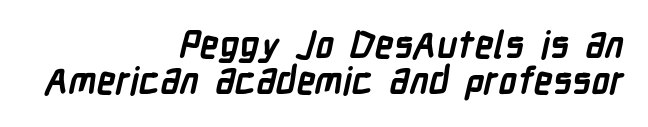
The image shows 37 px semibold, condensed sans-serif type; set right-aligned, tight line spacing (0.98x), normal letter spacing, not underlined; low stroke contrast and a medium x-height.
